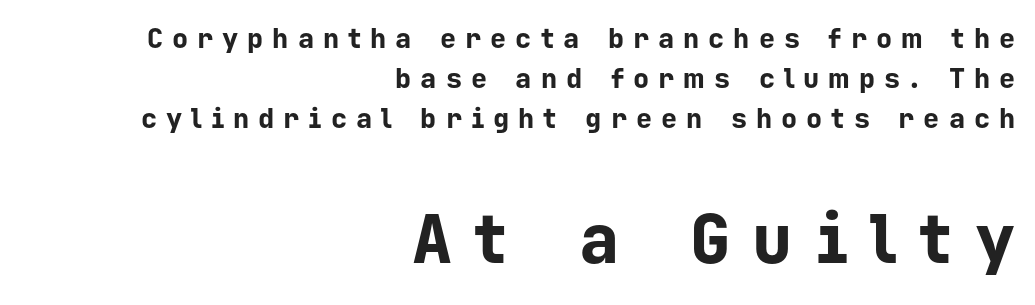
{"serif": "no", "italic": "no", "bold": "yes", "weight": "bold", "width": "normal", "stroke_contrast": "low", "x_height": "medium", "monospaced": "yes", "underline": "no", "align": "right", "line_spacing": "normal", "line_spacing_ratio": 1.49, "letter_spacing": "wide", "letter_spacing_em": 0.33, "larger_block": "second", "size_ratio": 2.48, "glyph_px": 67}
